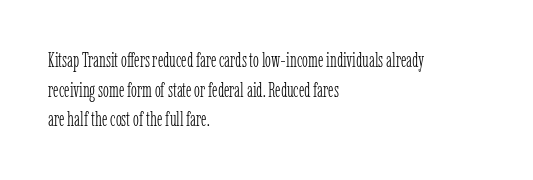
Q: Is the text bold? A: No.
Q: Is the text italic (slanted)? A: No, it is upright.
Q: Is the text underlined? A: No.
Q: How is the paragraph aligned? A: Left-aligned.
Q: Is the spacing between letters normal or unusually wide? A: Normal.
Q: Is the spacing between lines tight, normal or loose? A: Normal.
